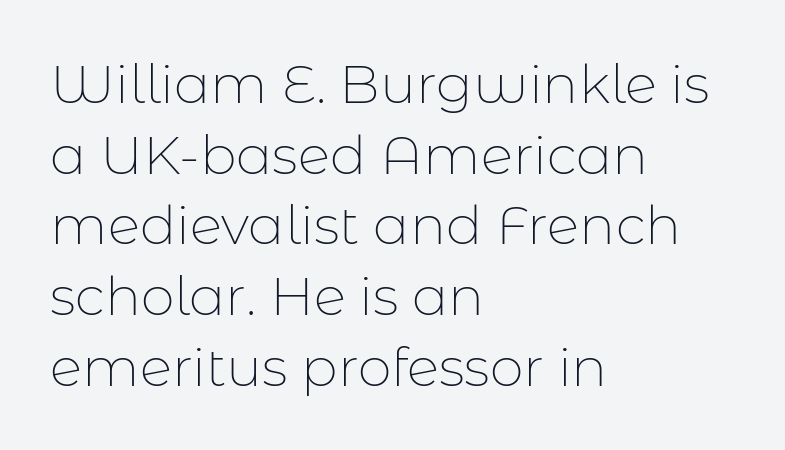
The image shows 54 px thin sans-serif type, upright; set left-aligned, normal line spacing (1.31x), normal letter spacing, not underlined; low stroke contrast and a medium x-height.
